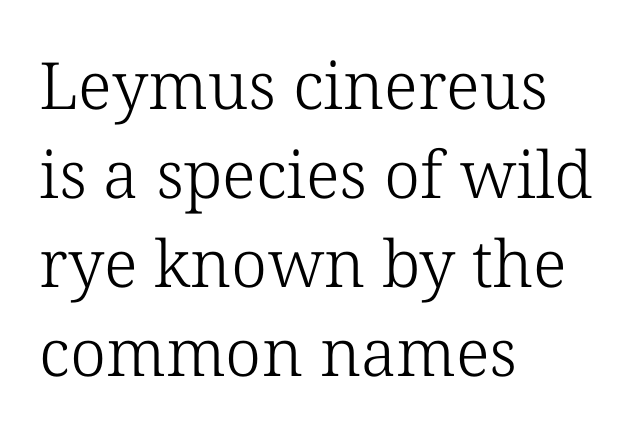
Q: Is the text bold? A: No.
Q: Is the typeface a serif or a sans-serif typeface? A: Serif.
Q: Is the text underlined? A: No.
Q: How is the paragraph aligned? A: Left-aligned.
Q: Is the spacing between letters normal or unusually wide? A: Normal.
Q: Is the spacing between lines tight, normal or loose? A: Normal.
Q: Width (condensed, normal, or wide)? A: Normal.
Q: Stroke contrast? A: Low.
Q: x-height? A: Medium.
Q: Monospaced? A: No.
